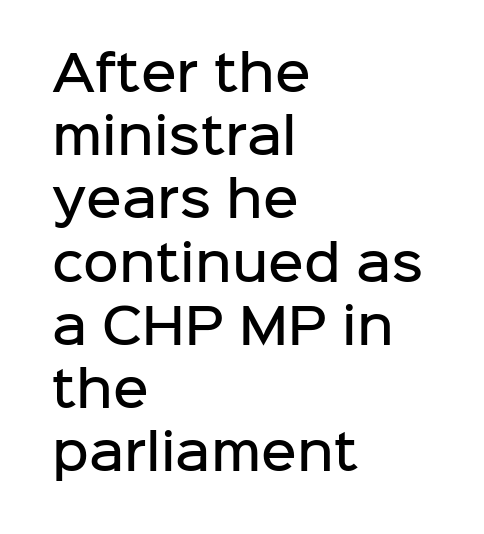
{"serif": "no", "italic": "no", "bold": "semi", "weight": "semibold", "width": "normal", "stroke_contrast": "low", "x_height": "medium", "monospaced": "no", "underline": "no", "align": "left", "line_spacing": "normal", "line_spacing_ratio": 1.29, "letter_spacing": "normal", "letter_spacing_em": 0.0, "glyph_px": 49}
